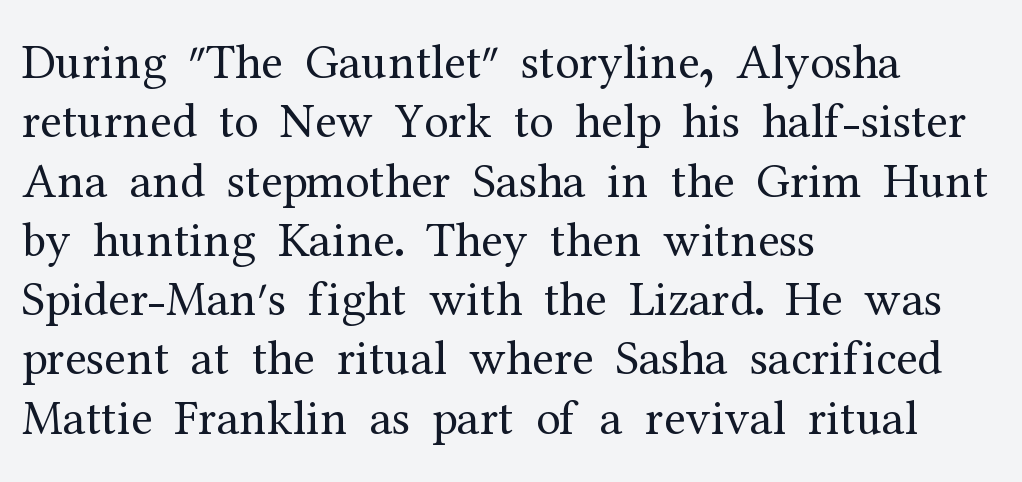
Line beginnings align vertically; line endings do not. The designer went with a serif here, giving each stem small feet. The face looks like a standard text weight, possibly lighter. Observe the ordinary spacing: letters are neighbours, not strangers.
